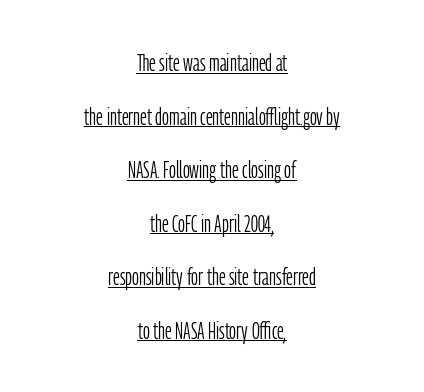
Q: Is the text bold? A: No.
Q: Is the text italic (slanted)? A: No, it is upright.
Q: Is the text underlined? A: Yes.
Q: How is the paragraph aligned? A: Centered.
Q: Is the spacing between letters normal or unusually wide? A: Normal.
Q: Is the spacing between lines tight, normal or loose? A: Loose.
